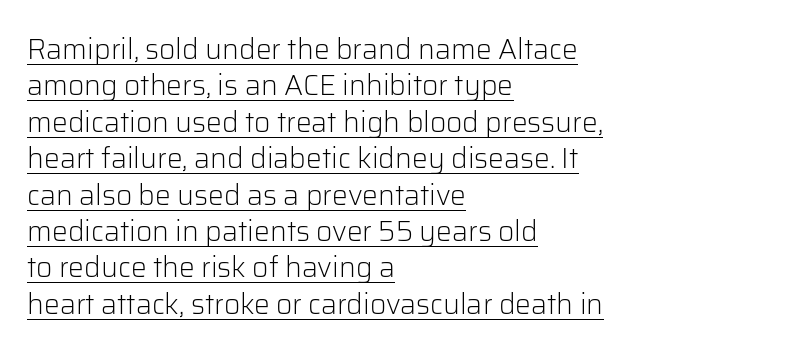
Q: Is the text bold? A: No.
Q: Is the text italic (slanted)? A: No, it is upright.
Q: Is the typeface a serif or a sans-serif typeface? A: Sans-serif.
Q: Is the text underlined? A: Yes.
Q: How is the paragraph aligned? A: Left-aligned.
Q: Is the spacing between letters normal or unusually wide? A: Normal.
Q: Is the spacing between lines tight, normal or loose? A: Normal.
Q: Width (condensed, normal, or wide)? A: Normal.
Q: Stroke contrast? A: Low.
Q: x-height? A: Medium.
Q: Monospaced? A: No.
